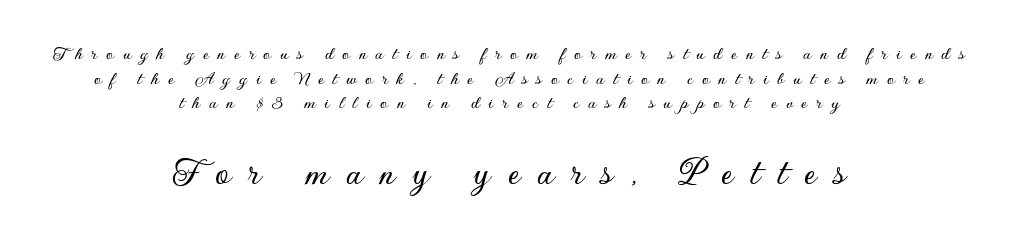
The image shows 40 px sans-serif type; set centered, line spacing 1.23x, unusually wide letter spacing (+0.43 em), not underlined; the second (bottom) block is 2.0x larger; low stroke contrast and a small x-height.
